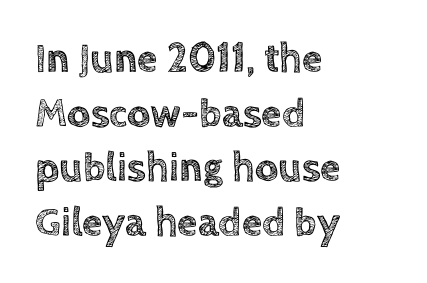
Q: Is the text italic (slanted)? A: No, it is upright.
Q: Is the text underlined? A: No.
Q: How is the paragraph aligned? A: Left-aligned.
Q: Is the spacing between letters normal or unusually wide? A: Normal.
Q: Is the spacing between lines tight, normal or loose? A: Normal.
Q: Width (condensed, normal, or wide)? A: Normal.
Q: x-height? A: Large.
Q: Monospaced? A: No.
